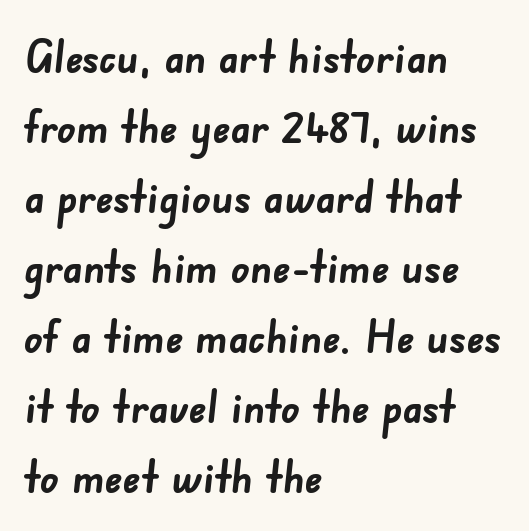
{"serif": "no", "bold": "yes", "weight": "semibold", "width": "normal", "stroke_contrast": "low", "x_height": "small", "monospaced": "no", "underline": "no", "align": "left", "line_spacing": "normal", "line_spacing_ratio": 1.52, "letter_spacing": "normal", "letter_spacing_em": 0.0, "glyph_px": 46}
